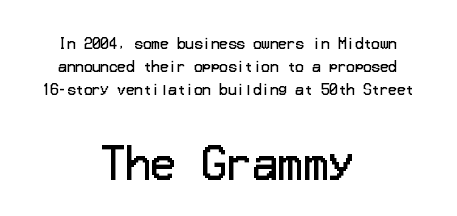
{"serif": "no", "italic": "no", "bold": "no", "weight": "regular", "width": "normal", "stroke_contrast": "low", "x_height": "medium", "underline": "no", "align": "center", "line_spacing": "normal", "line_spacing_ratio": 1.66, "letter_spacing": "normal", "letter_spacing_em": 0.0, "larger_block": "second", "size_ratio": 3.0, "glyph_px": 42}
